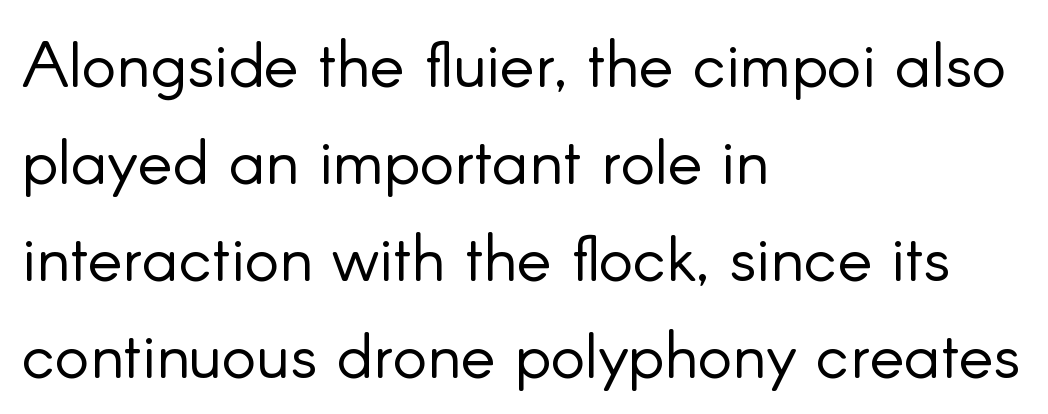
{"serif": "no", "italic": "no", "bold": "no", "weight": "light", "width": "normal", "stroke_contrast": "low", "x_height": "small", "monospaced": "no", "underline": "no", "align": "left", "line_spacing": "normal", "line_spacing_ratio": 1.49, "letter_spacing": "normal", "letter_spacing_em": 0.0, "glyph_px": 65}
